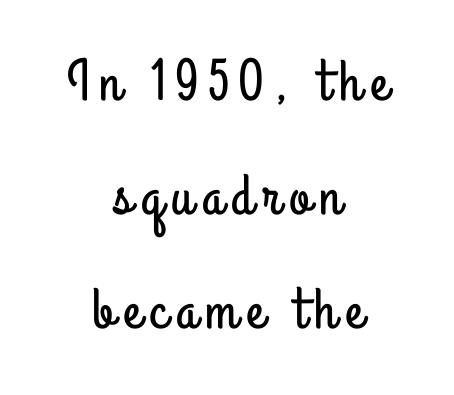
{"serif": "no", "italic": "no", "width": "condensed", "stroke_contrast": "low", "x_height": "small", "monospaced": "no", "underline": "no", "align": "center", "line_spacing": "loose", "line_spacing_ratio": 1.93, "glyph_px": 59}
